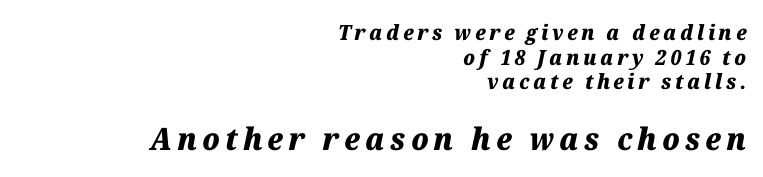
The image shows 31 px heavy type, italic (leaning right); set right-aligned, line spacing 1.17x, not underlined; the second (bottom) block is 1.48x larger; medium stroke contrast and a medium x-height.
